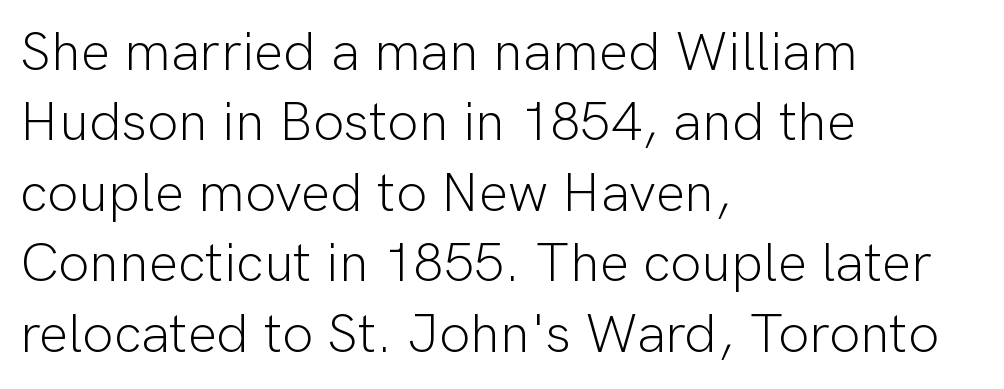
Q: Is the text bold? A: No.
Q: Is the text italic (slanted)? A: No, it is upright.
Q: Is the typeface a serif or a sans-serif typeface? A: Sans-serif.
Q: Is the text underlined? A: No.
Q: How is the paragraph aligned? A: Left-aligned.
Q: Is the spacing between letters normal or unusually wide? A: Normal.
Q: Is the spacing between lines tight, normal or loose? A: Normal.
Q: Width (condensed, normal, or wide)? A: Normal.
Q: Stroke contrast? A: Low.
Q: x-height? A: Medium.
Q: Monospaced? A: No.
